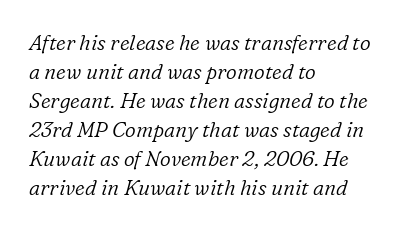
{"italic": "yes", "lean": "right", "slant_degrees": 16, "bold": "no", "underline": "no", "align": "left", "line_spacing": "normal", "line_spacing_ratio": 1.38, "letter_spacing": "normal", "letter_spacing_em": 0.0, "glyph_px": 21}
